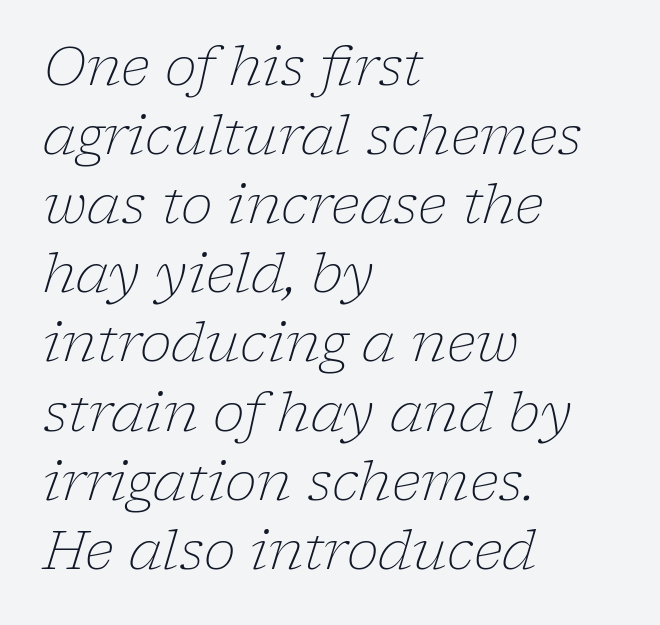
Q: Is the text bold? A: No.
Q: Is the text italic (slanted)? A: Yes, it leans right by about 17 degrees.
Q: Is the typeface a serif or a sans-serif typeface? A: Serif.
Q: Is the text underlined? A: No.
Q: How is the paragraph aligned? A: Left-aligned.
Q: Is the spacing between letters normal or unusually wide? A: Normal.
Q: Is the spacing between lines tight, normal or loose? A: Normal.
Q: Width (condensed, normal, or wide)? A: Normal.
Q: Stroke contrast? A: Low.
Q: x-height? A: Medium.
Q: Monospaced? A: No.
